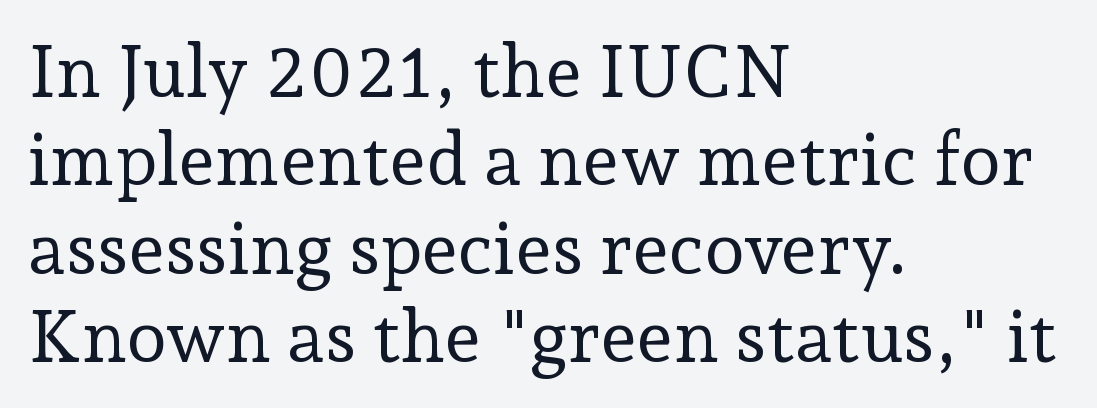
Q: Is the text bold? A: No.
Q: Is the text italic (slanted)? A: No, it is upright.
Q: Is the typeface a serif or a sans-serif typeface? A: Serif.
Q: Is the text underlined? A: No.
Q: How is the paragraph aligned? A: Left-aligned.
Q: Is the spacing between letters normal or unusually wide? A: Normal.
Q: Width (condensed, normal, or wide)? A: Normal.
Q: Stroke contrast? A: Low.
Q: x-height? A: Medium.
Q: Monospaced? A: No.
